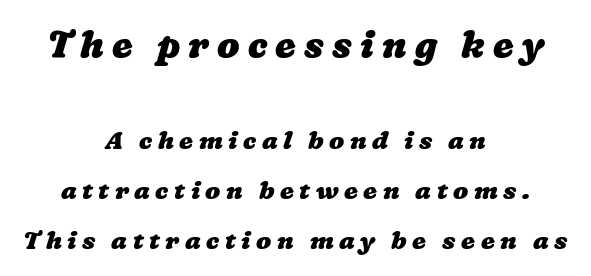
Display-style spreading of the glyphs; the letterfit is very open. The designer gave the opening block more size than the closing block. The passage is arranged like a title page — every line centered. Each letter keeps its own natural width here, so spacing adapts to shape. This is heavy type, rendered in bold. Nobody drew a line under any word here.
